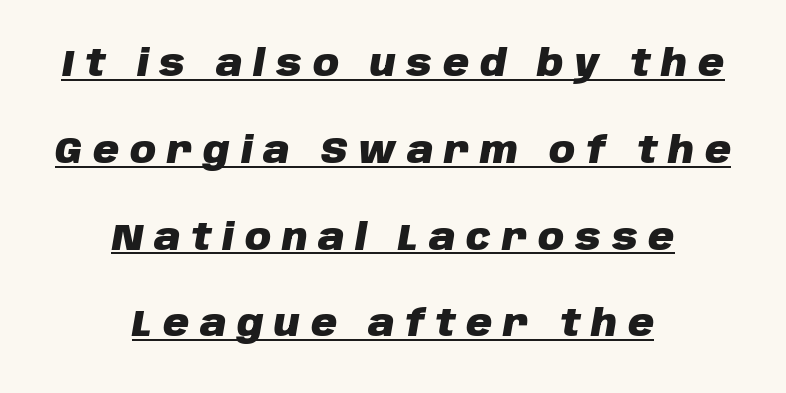
Q: Is the text bold? A: Yes.
Q: Is the text italic (slanted)? A: Yes, it leans right by about 10 degrees.
Q: Is the text underlined? A: Yes.
Q: How is the paragraph aligned? A: Centered.
Q: Is the spacing between letters normal or unusually wide? A: Unusually wide.
Q: Is the spacing between lines tight, normal or loose? A: Loose.
Q: Width (condensed, normal, or wide)? A: Normal.
Q: Stroke contrast? A: Low.
Q: x-height? A: Large.
Q: Monospaced? A: No.
